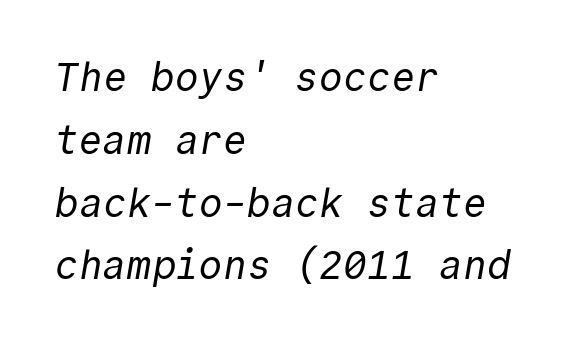
Q: Is the text bold? A: No.
Q: Is the typeface a serif or a sans-serif typeface? A: Sans-serif.
Q: Is the text underlined? A: No.
Q: How is the paragraph aligned? A: Left-aligned.
Q: Is the spacing between letters normal or unusually wide? A: Normal.
Q: Is the spacing between lines tight, normal or loose? A: Normal.
Q: Width (condensed, normal, or wide)? A: Normal.
Q: x-height? A: Medium.
Q: Monospaced? A: Yes.
